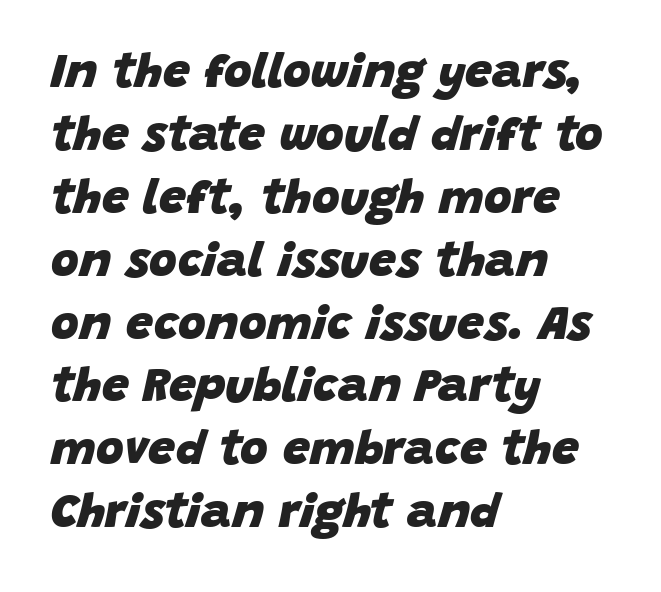
{"italic": "yes", "lean": "right", "slant_degrees": 15, "bold": "yes", "weight": "heavy", "width": "normal", "stroke_contrast": "low", "x_height": "large", "monospaced": "no", "underline": "no", "align": "left", "line_spacing": "normal", "line_spacing_ratio": 1.31, "letter_spacing": "normal", "letter_spacing_em": 0.0, "glyph_px": 48}
